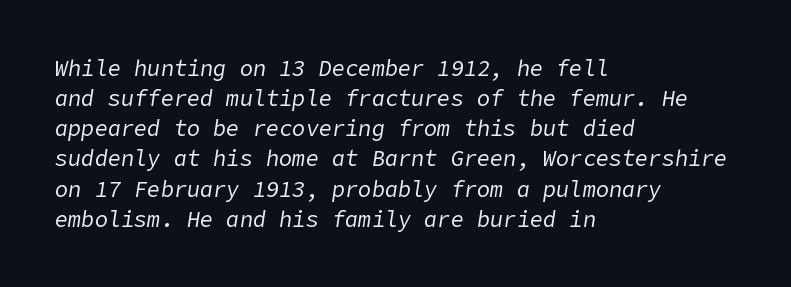
The image shows 22 px text type, italic (leaning right); set left-aligned, normal line spacing (1.37x), normal letter spacing, not underlined.
